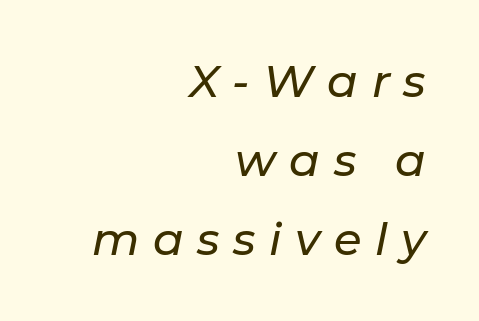
Q: Is the text italic (slanted)? A: Yes, it leans right by about 11 degrees.
Q: Is the text underlined? A: No.
Q: How is the paragraph aligned? A: Right-aligned.
Q: Is the spacing between letters normal or unusually wide? A: Unusually wide.
Q: Width (condensed, normal, or wide)? A: Normal.
Q: Stroke contrast? A: Low.
Q: x-height? A: Medium.
Q: Monospaced? A: No.
